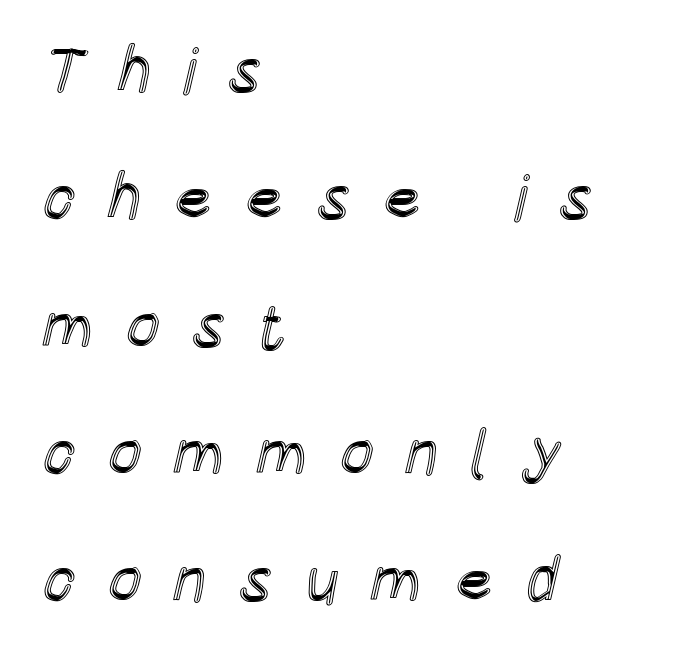
The image shows 64 px condensed type; set left-aligned, loose line spacing (1.99x), unusually wide letter spacing (+0.49 em), not underlined; a large x-height.
